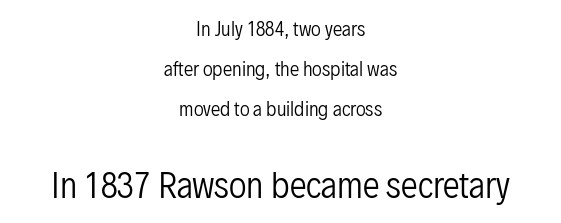
Letterform terminals end flat and unadorned throughout the passage. Tracking value appears to be zero — textbook default spacing. Stroke mass is kept to a normal reading level or below. This is roman type, the default non-slanted kind. Centered paragraph, ragged on both sides.
